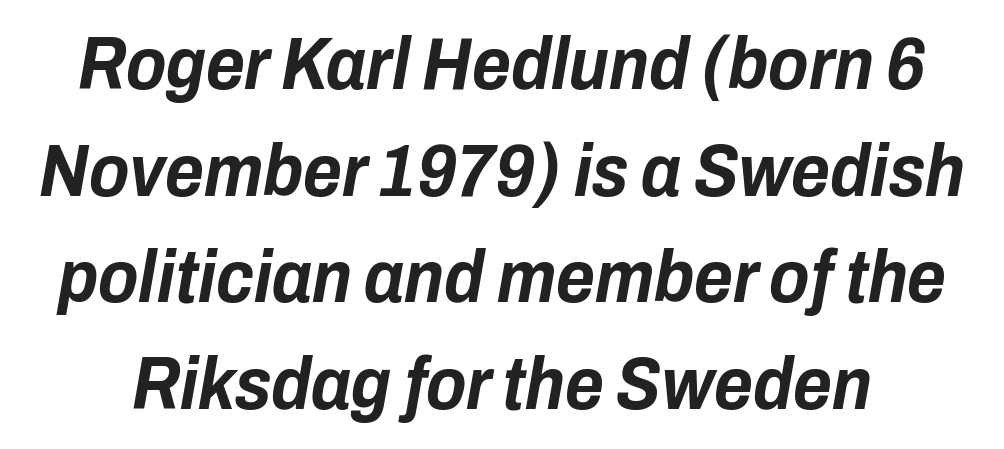
The image shows 74 px bold, condensed type, italic (leaning right); set normal line spacing (1.44x), normal letter spacing, not underlined; low stroke contrast and a medium x-height.
